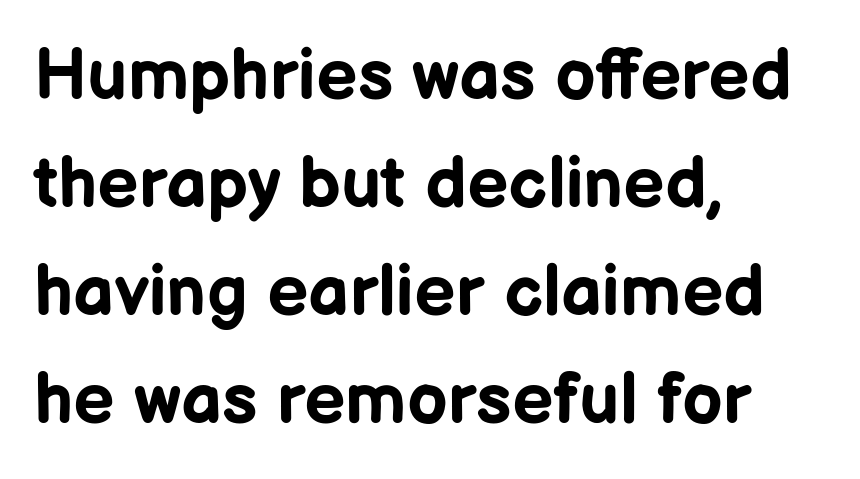
The image shows 72 px bold sans-serif type, upright; set left-aligned, normal line spacing (1.5x), normal letter spacing, not underlined; low stroke contrast and a medium x-height.
